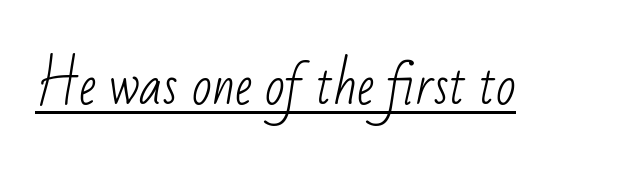
{"serif": "no", "bold": "no", "weight": "light", "width": "condensed", "stroke_contrast": "low", "x_height": "small", "monospaced": "no", "underline": "yes", "letter_spacing": "normal", "letter_spacing_em": 0.0, "glyph_px": 52}
